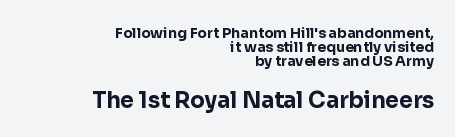
Q: Is the text bold? A: Yes.
Q: Is the text italic (slanted)? A: No, it is upright.
Q: Is the text underlined? A: No.
Q: How is the paragraph aligned? A: Right-aligned.
Q: Is the spacing between letters normal or unusually wide? A: Normal.
Q: Is the spacing between lines tight, normal or loose? A: Tight.
Q: Which block of text is set in a larger size, the first (top) or the second (bottom)? A: The second (bottom) one.
